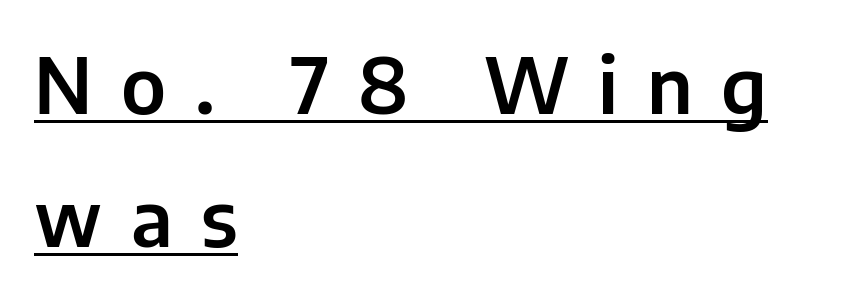
Q: Is the text italic (slanted)? A: No, it is upright.
Q: Is the typeface a serif or a sans-serif typeface? A: Sans-serif.
Q: Is the text underlined? A: Yes.
Q: How is the paragraph aligned? A: Left-aligned.
Q: Is the spacing between letters normal or unusually wide? A: Unusually wide.
Q: Width (condensed, normal, or wide)? A: Normal.
Q: Stroke contrast? A: Low.
Q: x-height? A: Medium.
Q: Monospaced? A: No.
